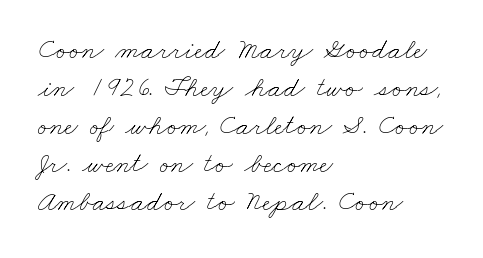
Nobody touched the tracking dial on this one. On a weight scale, this lands at 450 or below. Descenders are the only things crossing below the line. Do the characters align in a grid? No, the font is proportional.
